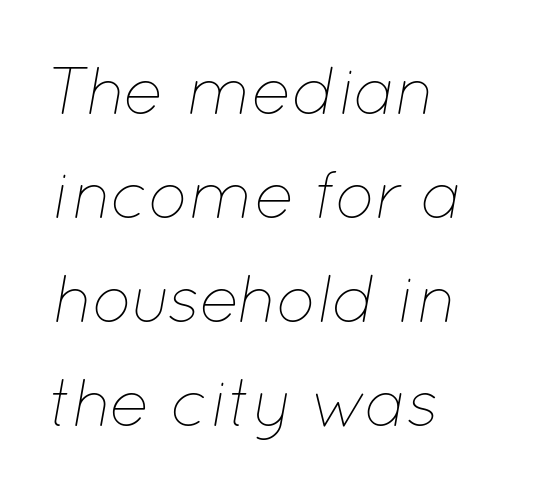
Q: Is the text bold? A: No.
Q: Is the text italic (slanted)? A: Yes, it leans right by about 12 degrees.
Q: Is the text underlined? A: No.
Q: How is the paragraph aligned? A: Left-aligned.
Q: Is the spacing between letters normal or unusually wide? A: Normal.
Q: Is the spacing between lines tight, normal or loose? A: Normal.
Q: Width (condensed, normal, or wide)? A: Normal.
Q: Stroke contrast? A: Low.
Q: x-height? A: Medium.
Q: Monospaced? A: No.
